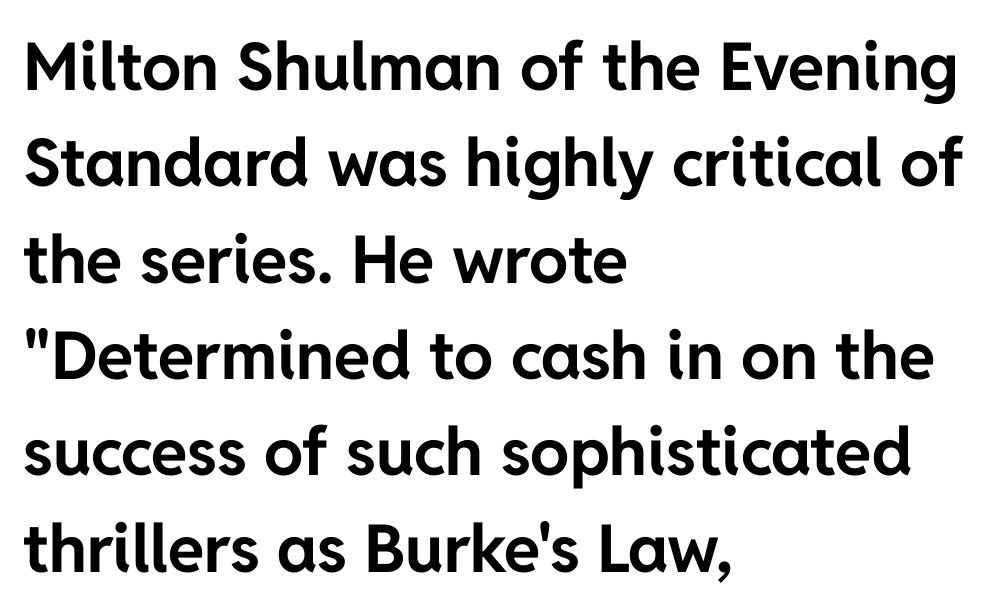
The image shows 66 px bold sans-serif type, upright; set left-aligned, normal line spacing (1.46x), normal letter spacing, not underlined; low stroke contrast and a medium x-height.
